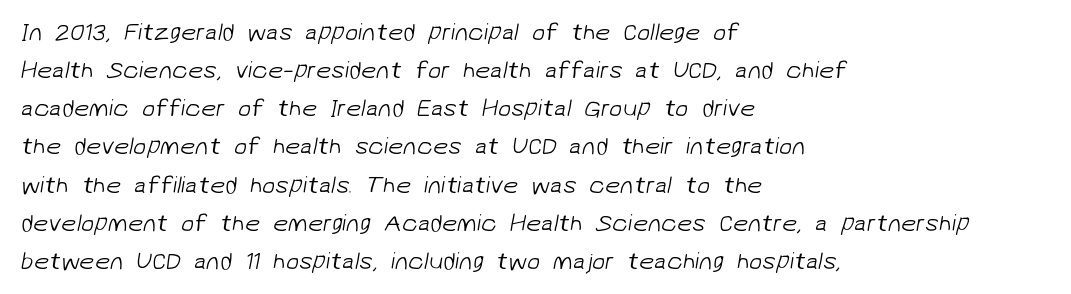
{"bold": "no", "underline": "no", "align": "left", "line_spacing": "normal", "line_spacing_ratio": 1.59, "letter_spacing": "normal", "letter_spacing_em": 0.0, "glyph_px": 24}
